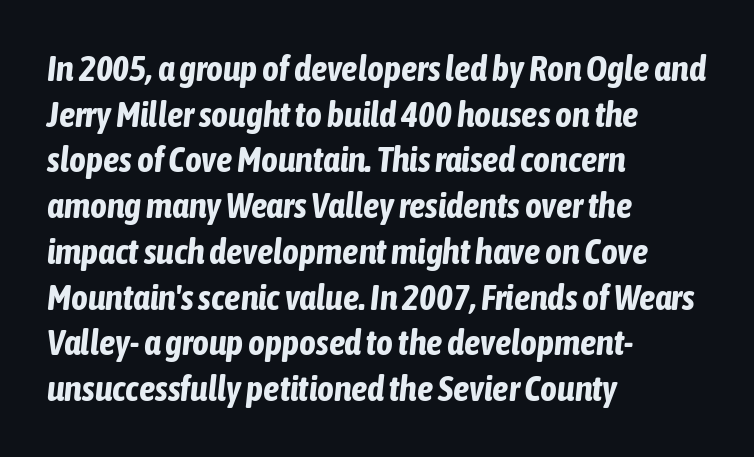
Here the designer chose a conventional face with non-uniform glyph widths. The words here are not underlined. These lines are set flush left with a ragged right edge. Slanted lettering throughout. The rendering keeps characters at their native spacing.
